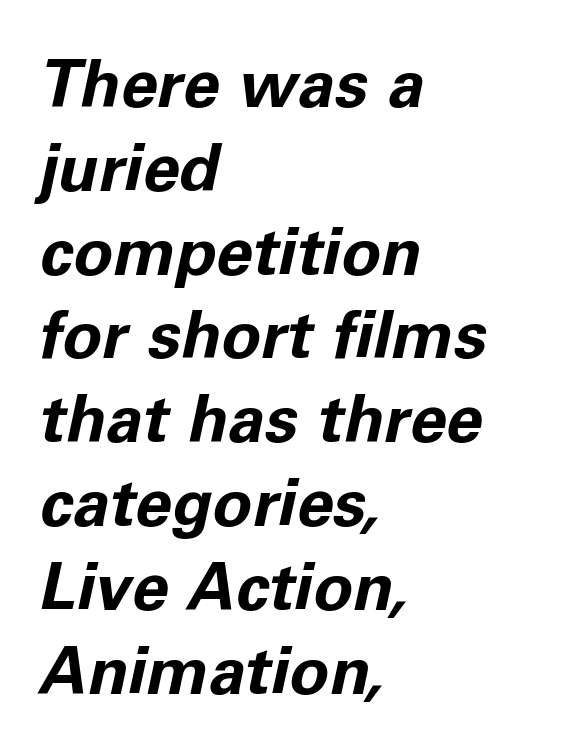
The image shows 66 px bold type, italic (leaning right); set left-aligned, normal line spacing (1.27x), normal letter spacing, not underlined; low stroke contrast and a medium x-height.
